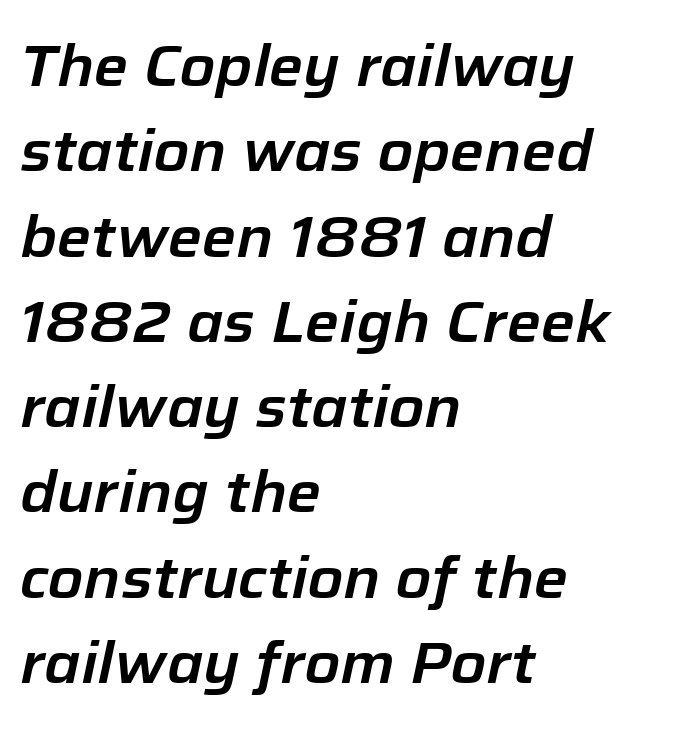
The image shows 58 px text type, italic (leaning right); set left-aligned, normal line spacing (1.47x), normal letter spacing, not underlined; low stroke contrast and a medium x-height.
